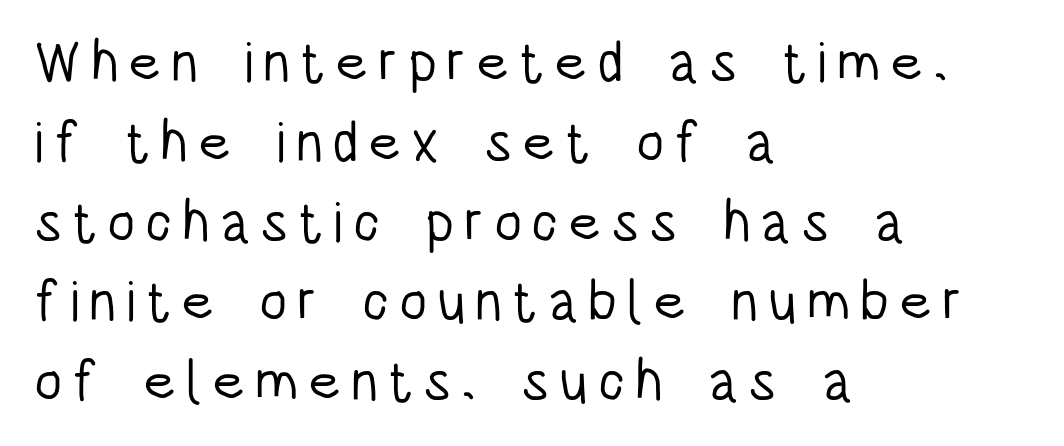
Q: Is the text bold? A: No.
Q: Is the text italic (slanted)? A: No, it is upright.
Q: Is the typeface a serif or a sans-serif typeface? A: Sans-serif.
Q: Is the text underlined? A: No.
Q: How is the paragraph aligned? A: Left-aligned.
Q: Is the spacing between lines tight, normal or loose? A: Normal.
Q: Width (condensed, normal, or wide)? A: Condensed.
Q: Stroke contrast? A: Low.
Q: x-height? A: Large.
Q: Monospaced? A: No.
